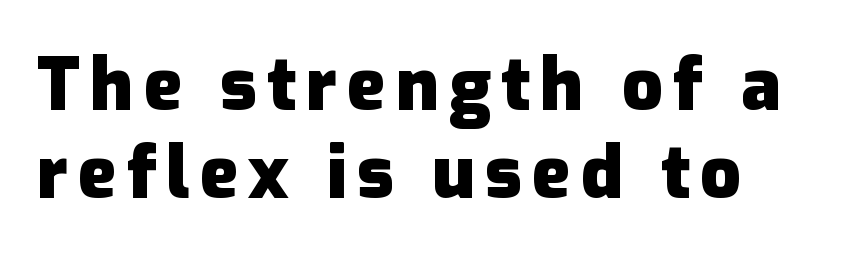
The image shows 72 px heavy sans-serif type, upright; set left-aligned, line spacing 1.22x, not underlined; low stroke contrast and a medium x-height.
